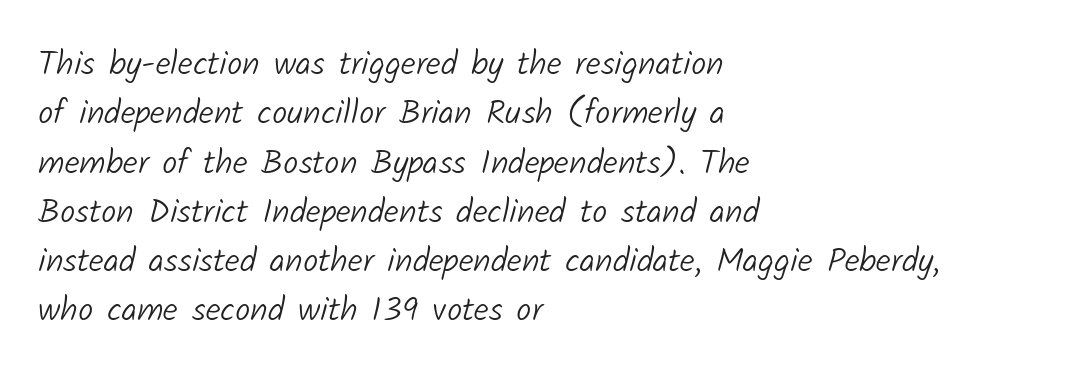
Q: Is the text bold? A: No.
Q: Is the typeface a serif or a sans-serif typeface? A: Sans-serif.
Q: Is the text underlined? A: No.
Q: How is the paragraph aligned? A: Left-aligned.
Q: Is the spacing between letters normal or unusually wide? A: Normal.
Q: Is the spacing between lines tight, normal or loose? A: Normal.
Q: Width (condensed, normal, or wide)? A: Normal.
Q: Stroke contrast? A: Low.
Q: x-height? A: Medium.
Q: Monospaced? A: No.
